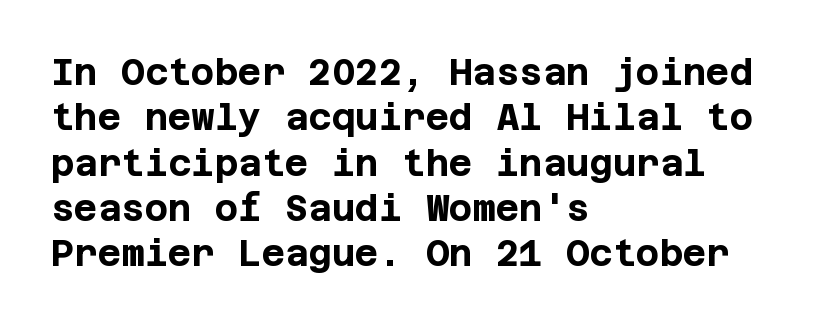
How are the letters spaced? Ordinarily, with no added tracking. Which margin do the lines hug? The left one — the right edge is uneven. The gap between lines stays unmarked. These lines are composed in type without serifs. Summary of vertical rhythm: regular, with standard interline spacing. Each glyph is drawn with heavy, bold strokes.
